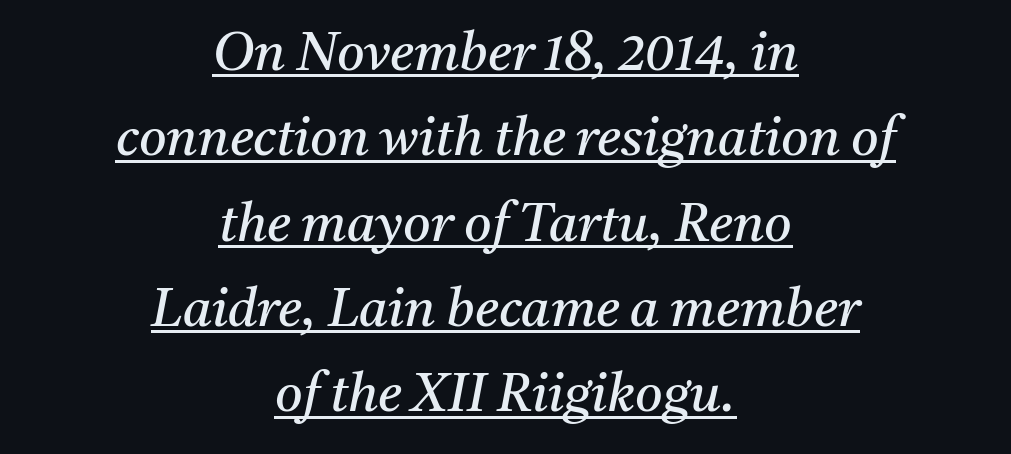
The text was rendered using a seriffed face with decorative stroke endings. The typesetting does not lean heavy: it is not bold. Leftover space on each line is divided equally before and after the words. The block of text has a typical density, with ordinary space between rows. Do the characters align in a grid? No, the font is proportional. Students, observe the line beneath the letters — that is underlining.
